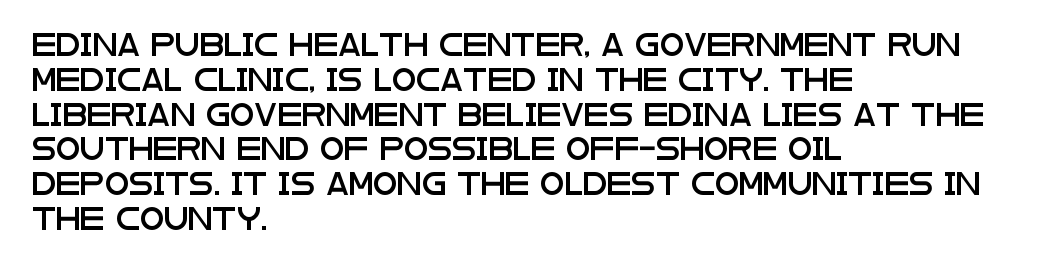
Q: Is the text italic (slanted)? A: No, it is upright.
Q: Is the text underlined? A: No.
Q: How is the paragraph aligned? A: Left-aligned.
Q: Is the spacing between letters normal or unusually wide? A: Normal.
Q: Is the spacing between lines tight, normal or loose? A: Normal.
